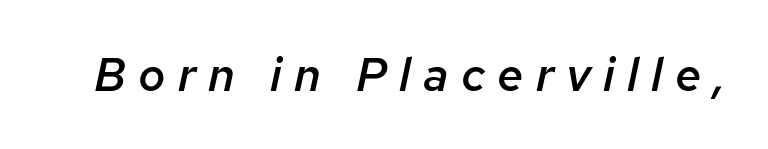
Q: Is the text bold? A: Semi-bold.
Q: Is the text italic (slanted)? A: Yes, it leans right by about 12 degrees.
Q: Is the text underlined? A: No.
Q: Is the spacing between letters normal or unusually wide? A: Unusually wide.
Q: Width (condensed, normal, or wide)? A: Normal.
Q: Stroke contrast? A: Low.
Q: x-height? A: Medium.
Q: Monospaced? A: No.
